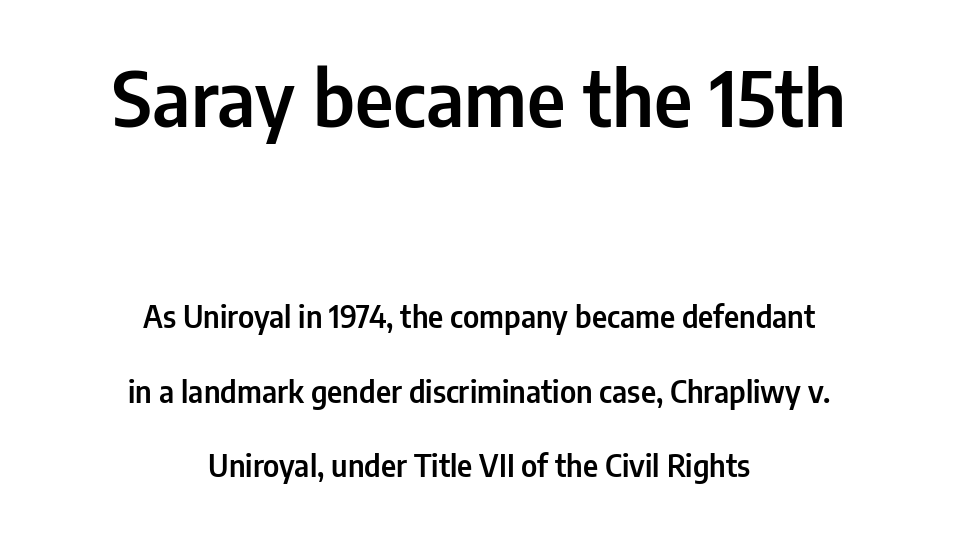
The image shows 76 px condensed sans-serif type, upright; set centered, loose line spacing (2.48x), normal letter spacing, not underlined; the first (top) block is 2.53x larger; low stroke contrast and a medium x-height.
